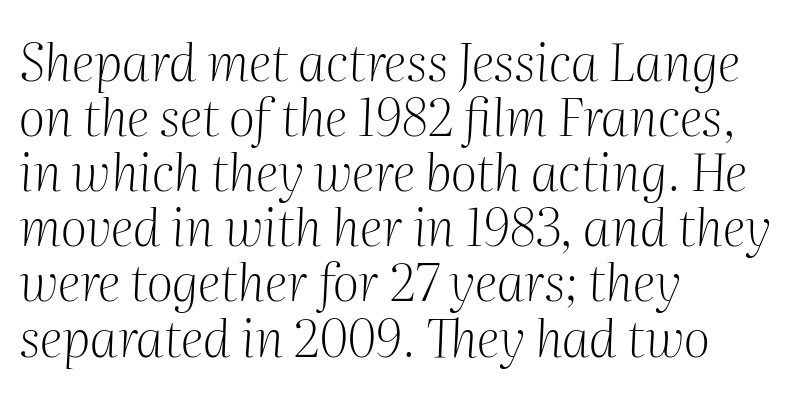
Q: Is the text bold? A: No.
Q: Is the text italic (slanted)? A: Yes, it leans right by about 2 degrees.
Q: Is the typeface a serif or a sans-serif typeface? A: Serif.
Q: Is the text underlined? A: No.
Q: How is the paragraph aligned? A: Left-aligned.
Q: Is the spacing between letters normal or unusually wide? A: Normal.
Q: Is the spacing between lines tight, normal or loose? A: Tight.
Q: Width (condensed, normal, or wide)? A: Normal.
Q: Stroke contrast? A: Medium.
Q: x-height? A: Medium.
Q: Monospaced? A: No.
